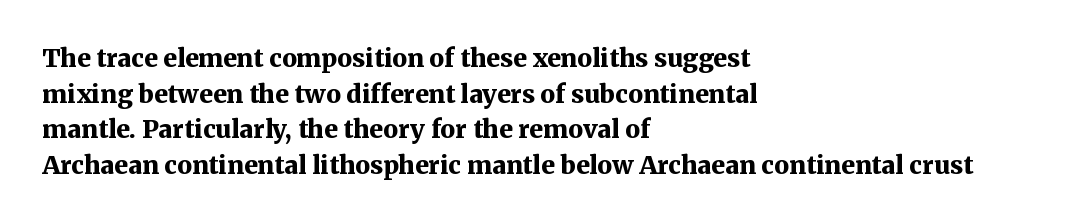
Q: Is the text bold? A: Yes.
Q: Is the text italic (slanted)? A: No, it is upright.
Q: Is the text underlined? A: No.
Q: How is the paragraph aligned? A: Left-aligned.
Q: Is the spacing between letters normal or unusually wide? A: Normal.
Q: Is the spacing between lines tight, normal or loose? A: Normal.
